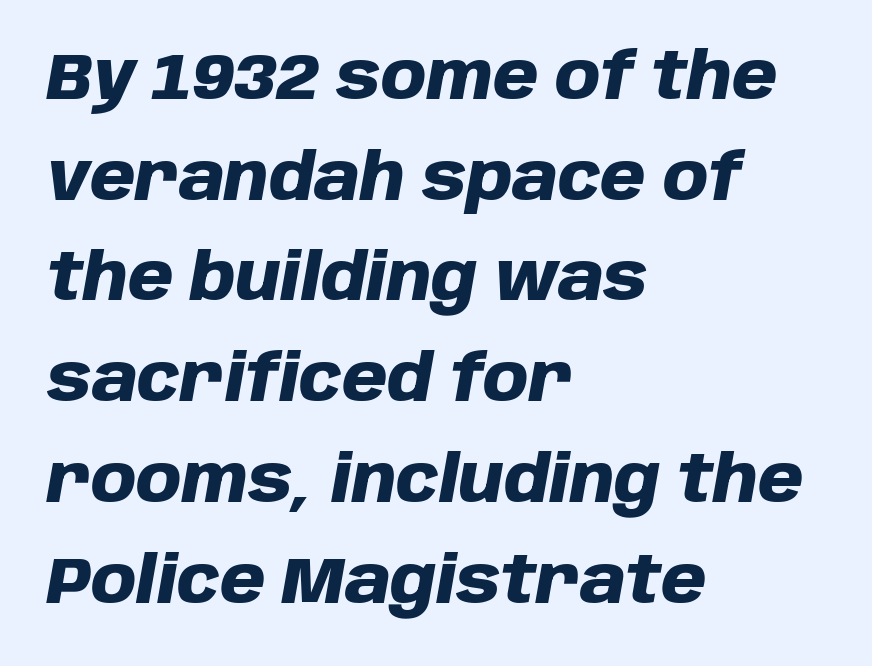
The image shows 65 px heavy type, italic (leaning right); set left-aligned, normal line spacing (1.55x), normal letter spacing, not underlined; low stroke contrast and a large x-height.
